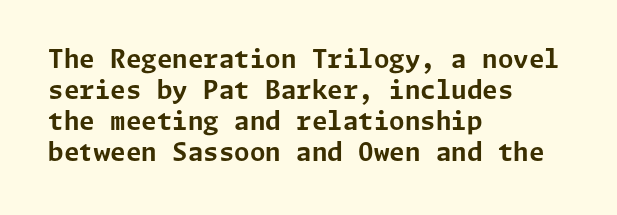
Q: Is the text bold? A: Yes.
Q: Is the text italic (slanted)? A: No, it is upright.
Q: Is the text underlined? A: No.
Q: How is the paragraph aligned? A: Left-aligned.
Q: Is the spacing between letters normal or unusually wide? A: Normal.
